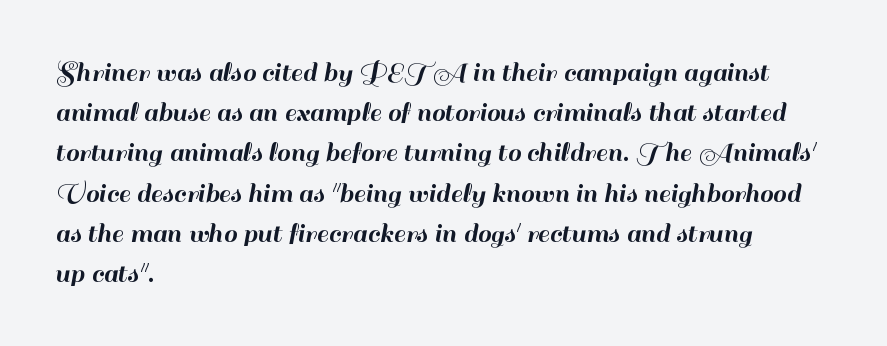
Standard letterfit; no display-style spreading of the glyphs. This sample keeps an unexceptional amount of space between lines. Note the varied advance widths — an 'i' is clearly narrower than an 'm'. Serif or sans? Sans — the stroke terminals are bare. The paragraph has a hard left edge and a soft right edge.
